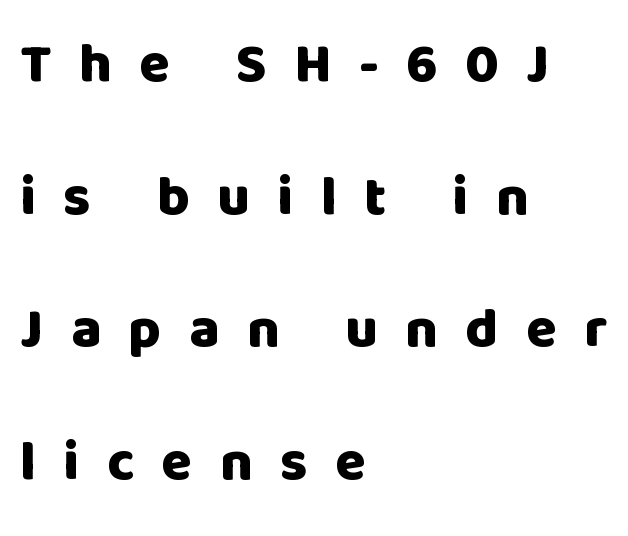
The image shows 56 px heavy sans-serif type, upright; set left-aligned, loose line spacing (2.37x), unusually wide letter spacing (+0.49 em), not underlined; low stroke contrast and a large x-height.
